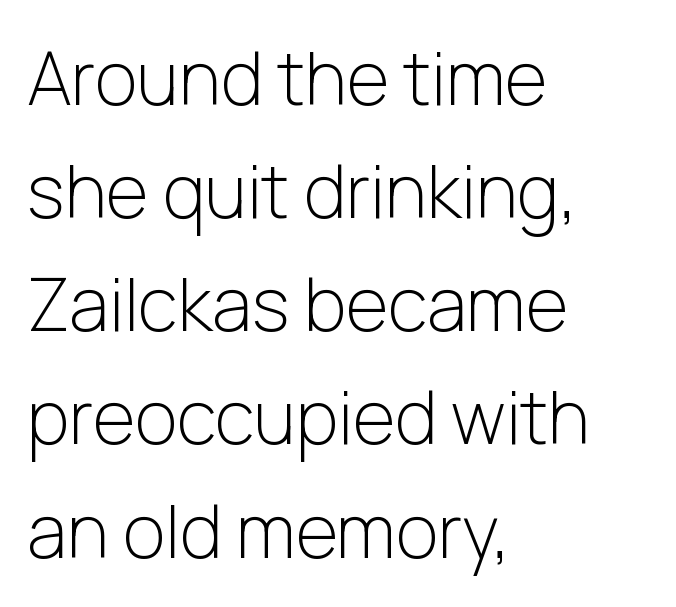
The image shows 73 px light sans-serif type, upright; set left-aligned, normal line spacing (1.55x), normal letter spacing, not underlined; low stroke contrast and a medium x-height.
